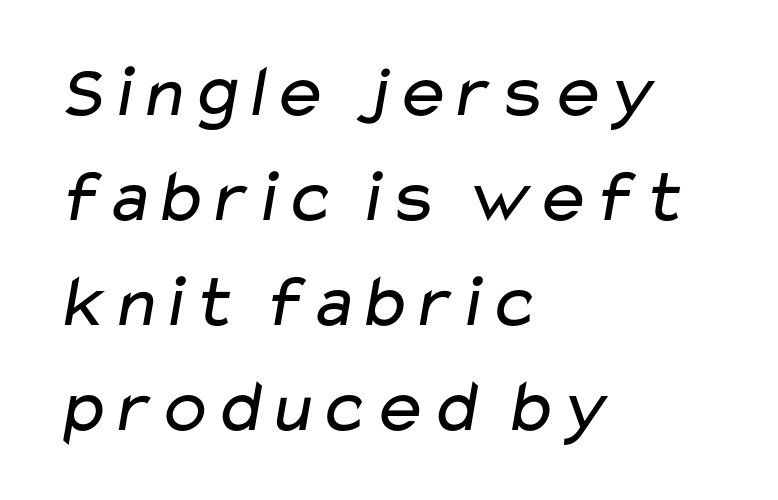
{"serif": "no", "bold": "no", "weight": "regular", "width": "wide", "stroke_contrast": "low", "x_height": "medium", "monospaced": "no", "underline": "no", "align": "left", "line_spacing": "normal", "line_spacing_ratio": 1.4, "letter_spacing": "normal", "letter_spacing_em": 0.0, "glyph_px": 75}
